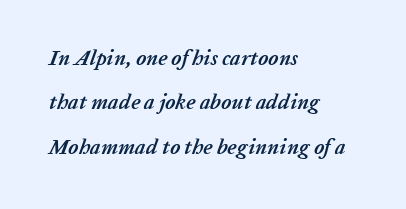
Quick note: italic. The line-height multiplier appears high, well above default. The type is set solid horizontally, with unmodified tracking. Pretty heavy lettering here — definitely bold.
